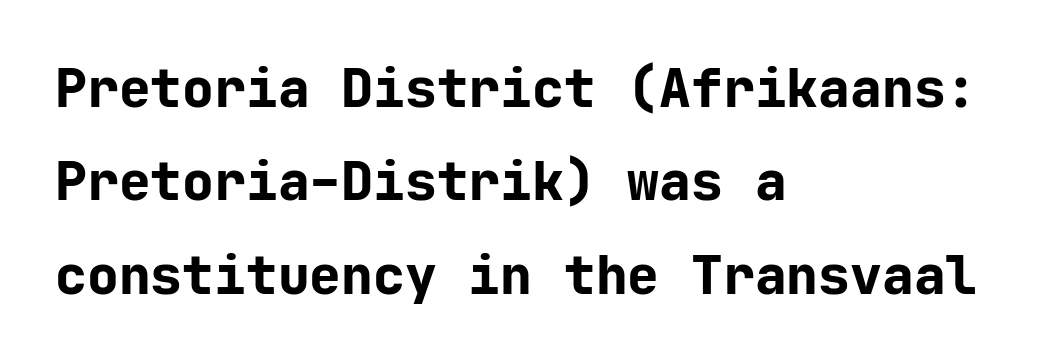
The image shows 53 px bold sans-serif type, upright, monospaced; set left-aligned, line spacing 1.76x, normal letter spacing, not underlined; low stroke contrast and a medium x-height.
